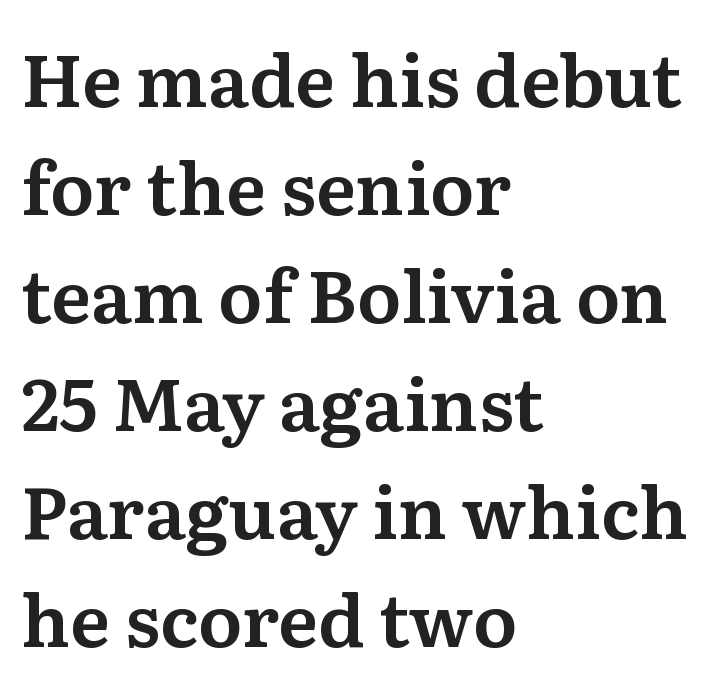
The passage is arranged the way most books set body copy — flush left. This rendering employs a face with finishing strokes, i.e., a serif. Students, observe: this is what conventionally led text looks like. The rendering keeps characters at their native spacing.
